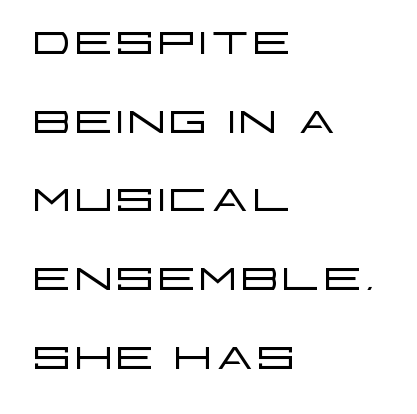
Here the designer chose a conventional face with non-uniform glyph widths. Unlike italic type, these characters show no tilt at all. The space between consecutive lines is moderate. In CSS terms this would be text-align: left.
